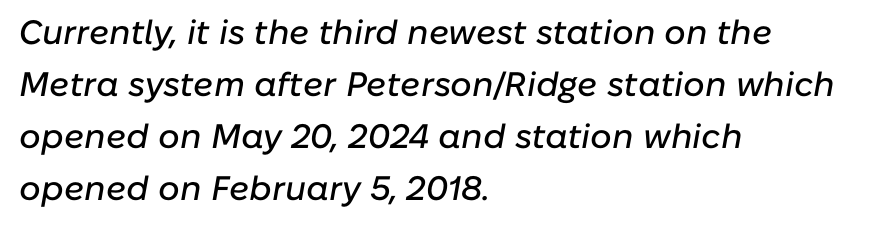
Spacing between characters is what you'd get straight out of the box. Would a proofreader flag this as italicized? Yes. The face used here is proportionally spaced, like ordinary book or web type. The passage shown stacks its lines at a standard gap.
